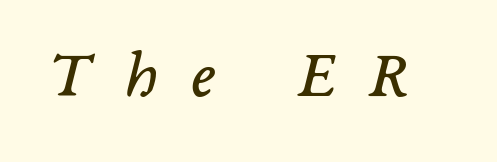
The image shows 67 px regular-weight serif type, italic (leaning right); set unusually wide letter spacing (+0.49 em), not underlined; low stroke contrast and a medium x-height.
